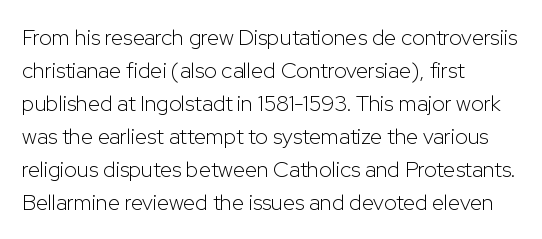
The image shows 22 px text type, upright; set left-aligned, normal line spacing (1.5x), normal letter spacing, not underlined.
